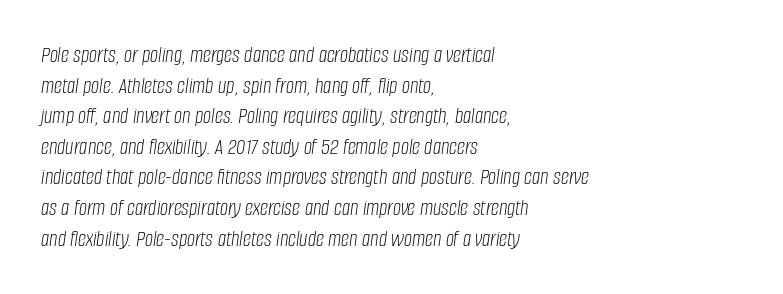
{"italic": "yes", "lean": "right", "slant_degrees": 8, "bold": "no", "underline": "no", "align": "left", "line_spacing": "normal", "line_spacing_ratio": 1.33, "letter_spacing": "normal", "letter_spacing_em": 0.0, "glyph_px": 23}
